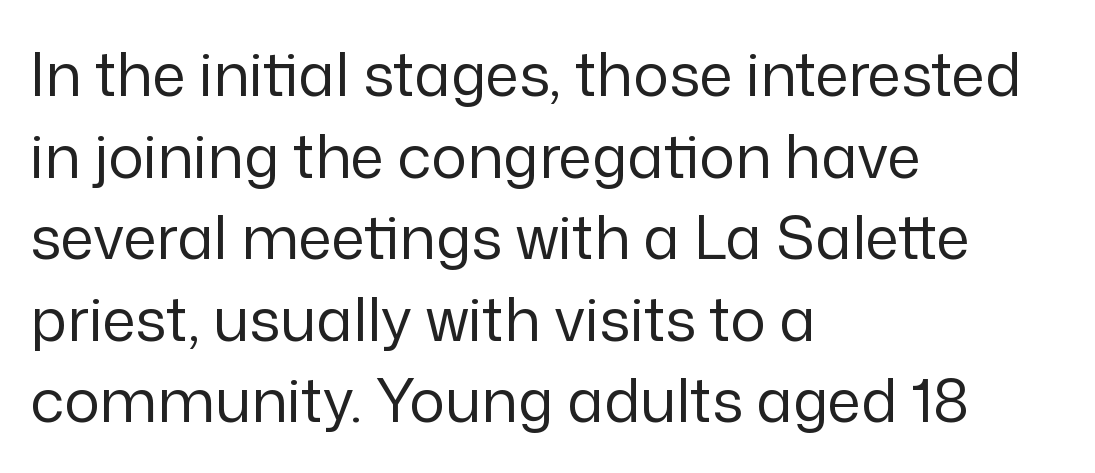
{"serif": "no", "italic": "no", "bold": "no", "weight": "regular", "width": "normal", "stroke_contrast": "low", "x_height": "medium", "monospaced": "no", "underline": "no", "align": "left", "line_spacing": "normal", "line_spacing_ratio": 1.36, "letter_spacing": "normal", "letter_spacing_em": 0.0, "glyph_px": 60}
